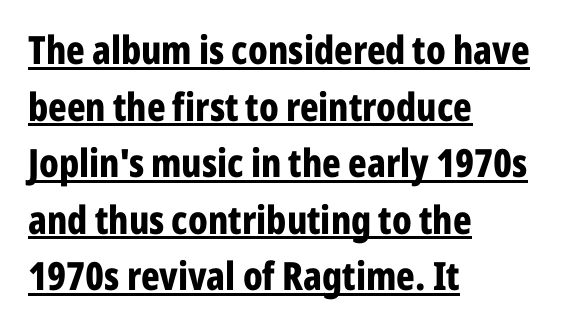
The image shows 39 px bold, condensed sans-serif type, upright; set left-aligned, normal line spacing (1.45x), normal letter spacing, underlined; low stroke contrast and a medium x-height.
